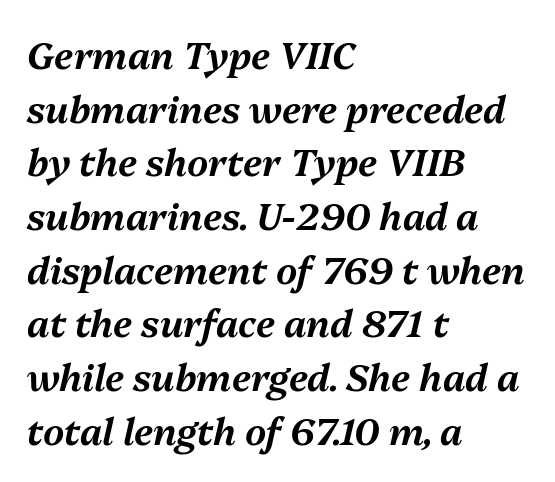
{"italic": "yes", "lean": "right", "slant_degrees": 13, "width": "normal", "stroke_contrast": "medium", "x_height": "medium", "monospaced": "no", "underline": "no", "align": "left", "line_spacing": "normal", "line_spacing_ratio": 1.45, "letter_spacing": "normal", "letter_spacing_em": 0.0, "glyph_px": 37}
